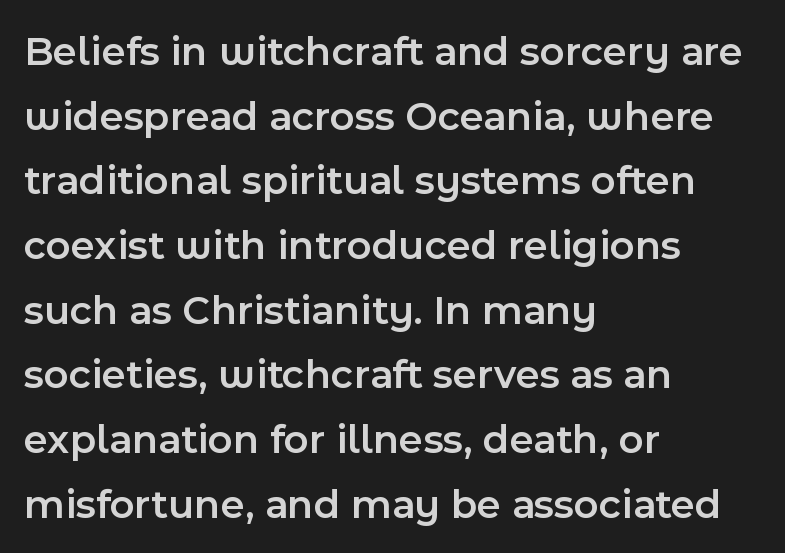
Underlining? Definitely not there. Posture: upright roman. These lines stack with their left ends in a neat column. How are the letters spaced? Ordinarily, with no added tracking. Check where the strokes stop: nothing finishes them off — pure sans.
